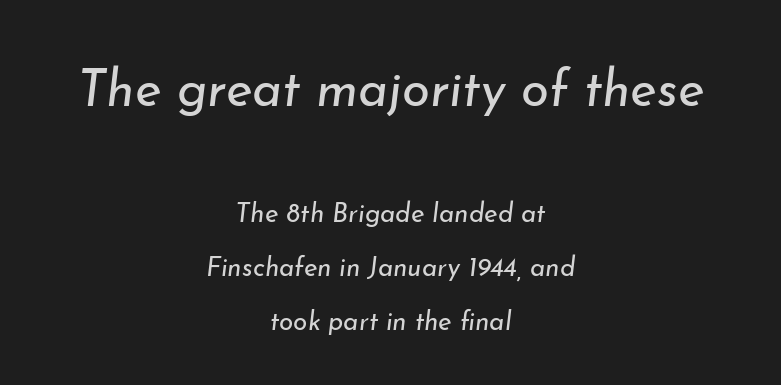
The image shows 51 px regular-weight type, italic (leaning right); set centered, loose line spacing (2.07x), normal letter spacing, not underlined; the first (top) block is 1.96x larger; low stroke contrast and a small x-height.
